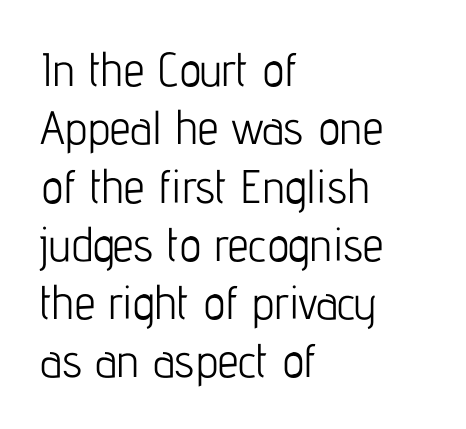
Q: Is the text bold? A: No.
Q: Is the text italic (slanted)? A: No, it is upright.
Q: Is the typeface a serif or a sans-serif typeface? A: Sans-serif.
Q: Is the text underlined? A: No.
Q: How is the paragraph aligned? A: Left-aligned.
Q: Is the spacing between letters normal or unusually wide? A: Normal.
Q: Width (condensed, normal, or wide)? A: Condensed.
Q: Stroke contrast? A: Low.
Q: x-height? A: Medium.
Q: Monospaced? A: No.
